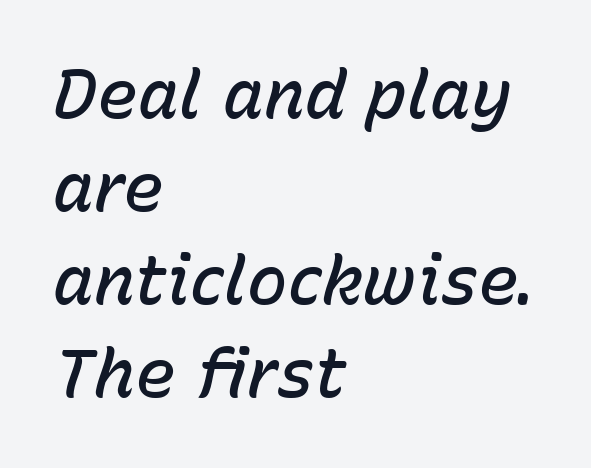
The image shows 68 px semibold type, italic (leaning right); set left-aligned, normal line spacing (1.37x), normal letter spacing, not underlined; low stroke contrast and a medium x-height.
